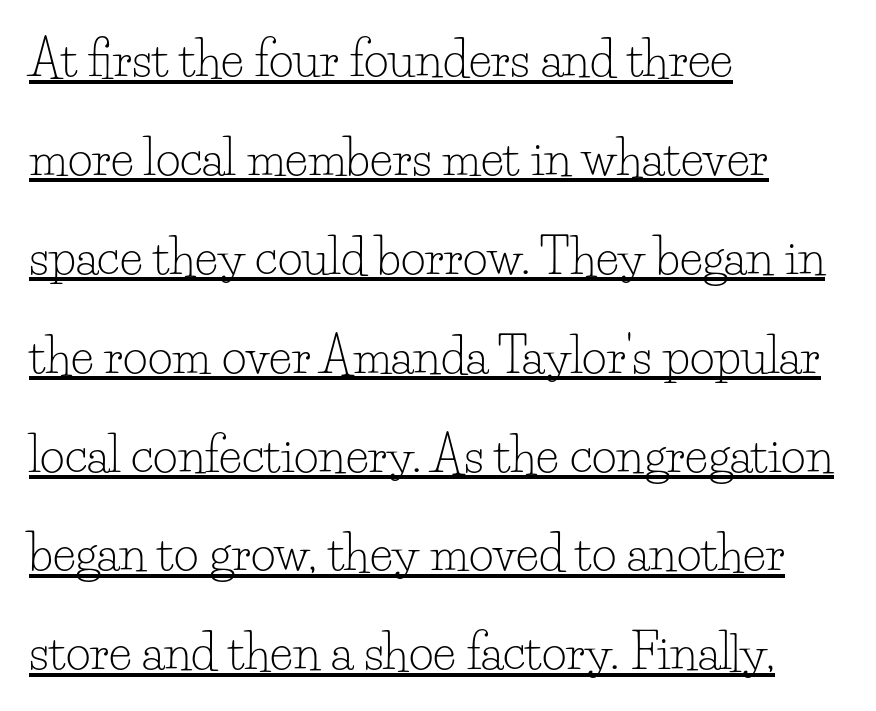
The image shows 48 px light serif type, upright; set left-aligned, loose line spacing (2.06x), normal letter spacing, underlined; low stroke contrast and a small x-height.
